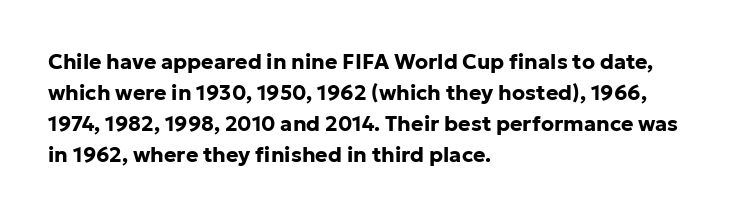
{"italic": "no", "bold": "yes", "underline": "no", "align": "left", "line_spacing": "normal", "line_spacing_ratio": 1.47, "letter_spacing": "normal", "letter_spacing_em": 0.0, "glyph_px": 21}
